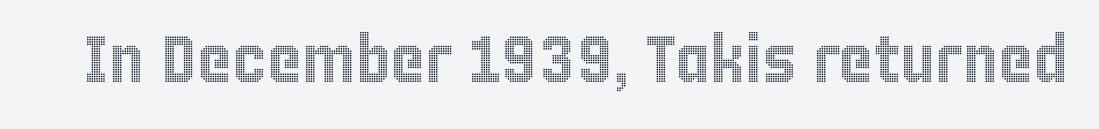
{"italic": "no", "width": "condensed", "x_height": "large", "monospaced": "no", "underline": "no", "letter_spacing": "normal", "letter_spacing_em": 0.0, "glyph_px": 66}
